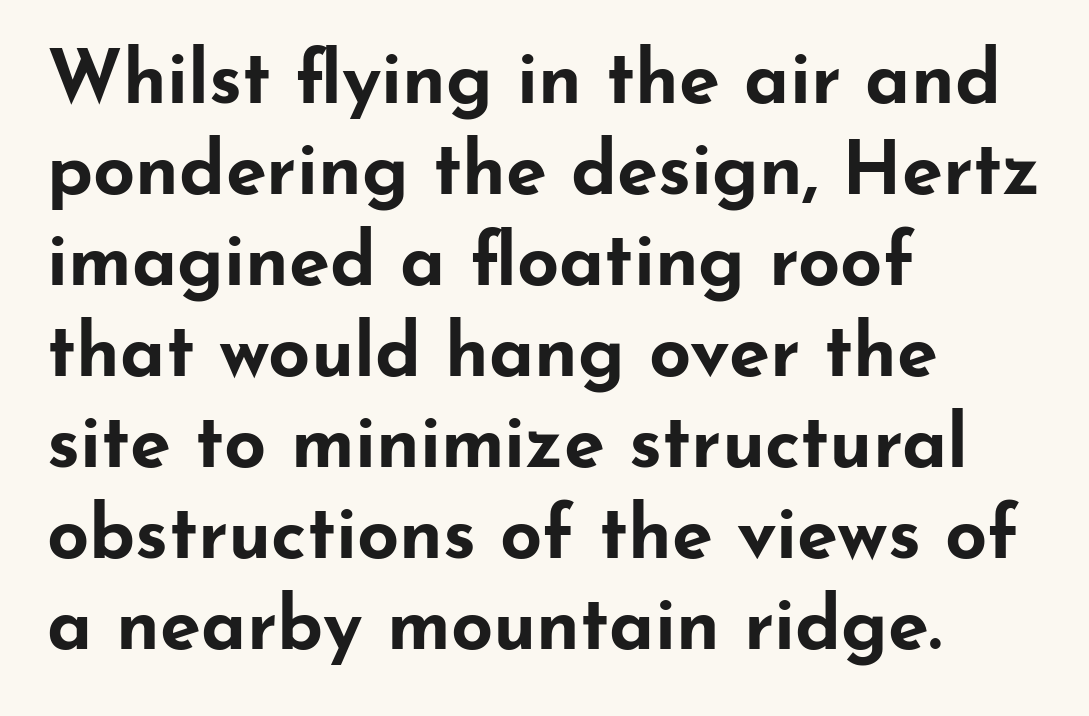
Standard letterfit; no display-style spreading of the glyphs. The designer went with a sans here, leaving each stem footless. Words float on clear page, feet unadorned. Looks like regular typesetting: each glyph gets only the width it needs.
